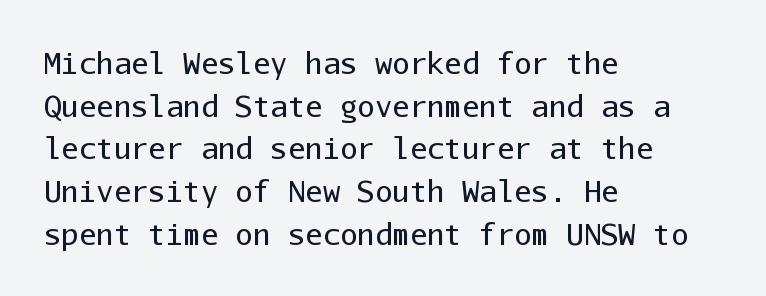
Q: Is the text bold? A: No.
Q: Is the text italic (slanted)? A: No, it is upright.
Q: Is the typeface a serif or a sans-serif typeface? A: Sans-serif.
Q: Is the text underlined? A: No.
Q: How is the paragraph aligned? A: Left-aligned.
Q: Is the spacing between letters normal or unusually wide? A: Normal.
Q: Is the spacing between lines tight, normal or loose? A: Normal.
Q: Width (condensed, normal, or wide)? A: Normal.
Q: Stroke contrast? A: Low.
Q: x-height? A: Medium.
Q: Monospaced? A: Yes.
